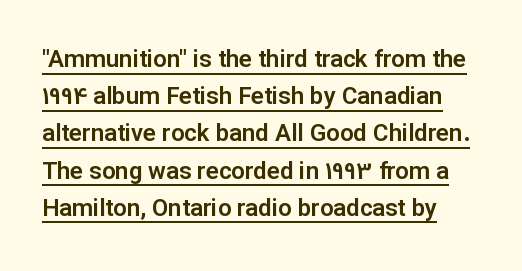
Q: Is the text italic (slanted)? A: No, it is upright.
Q: Is the text underlined? A: Yes.
Q: Is the spacing between letters normal or unusually wide? A: Normal.
Q: Is the spacing between lines tight, normal or loose? A: Normal.
